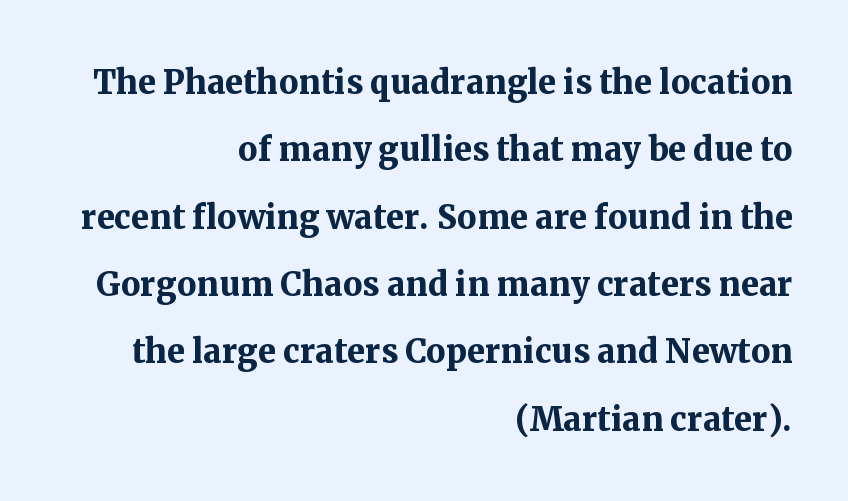
{"serif": "yes", "italic": "no", "bold": "yes", "weight": "semibold", "width": "normal", "stroke_contrast": "medium", "x_height": "medium", "monospaced": "no", "underline": "no", "align": "right", "line_spacing": "normal", "line_spacing_ratio": 1.53, "letter_spacing": "normal", "letter_spacing_em": 0.0, "glyph_px": 44}
